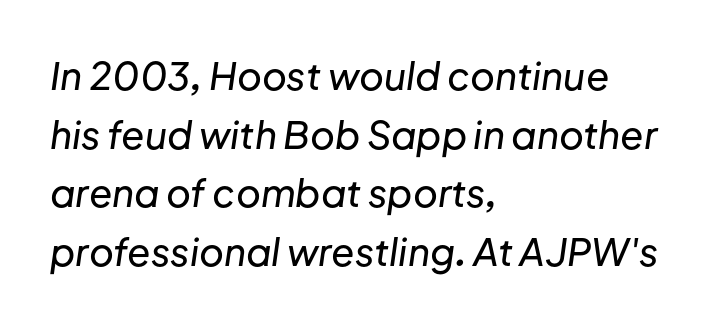
The image shows 38 px text type, italic (leaning right); set left-aligned, normal line spacing (1.54x), normal letter spacing, not underlined; low stroke contrast and a medium x-height.
